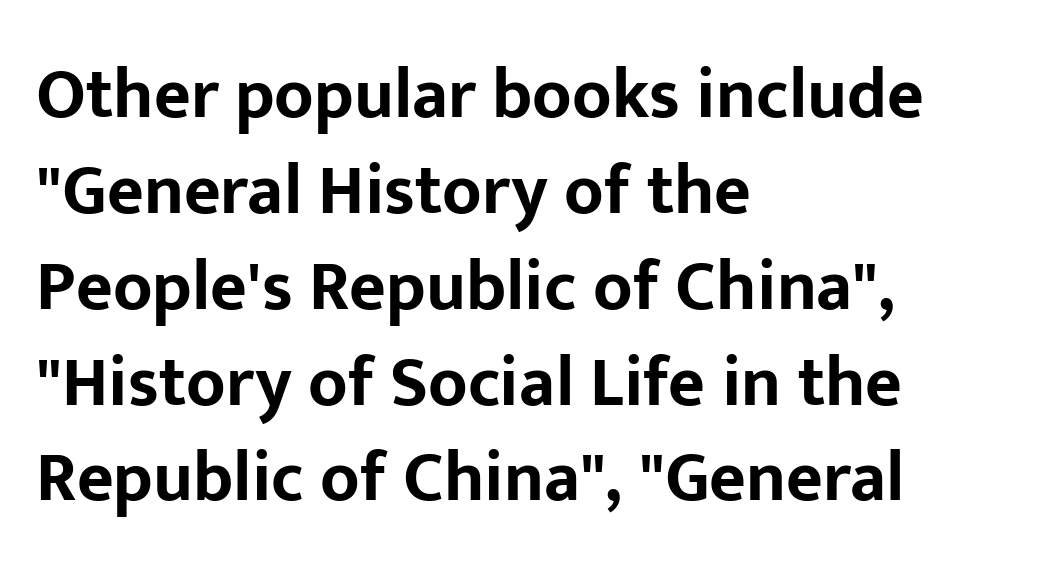
{"serif": "no", "italic": "no", "bold": "yes", "weight": "bold", "width": "normal", "stroke_contrast": "low", "x_height": "medium", "monospaced": "no", "underline": "no", "align": "left", "line_spacing": "normal", "line_spacing_ratio": 1.35, "letter_spacing": "normal", "letter_spacing_em": 0.0, "glyph_px": 71}
